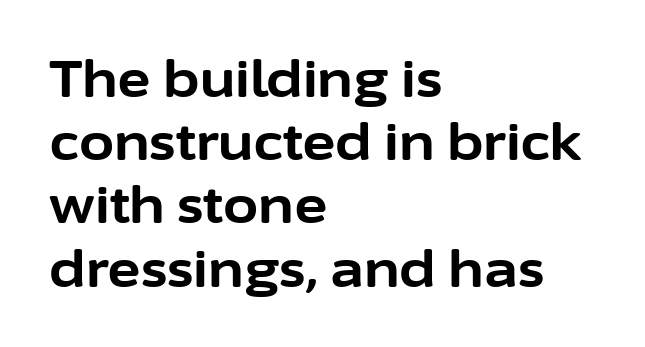
These lines stack with their left ends in a neat column. A typesetter would mark this as roman, not italic. I'd call this a sans setting — the letters go barefoot. Pretty heavy lettering here — definitely bold.
